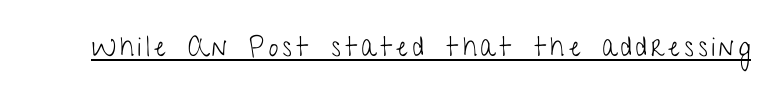
Q: Is the text bold? A: No.
Q: Is the text italic (slanted)? A: No, it is upright.
Q: Is the text underlined? A: Yes.
